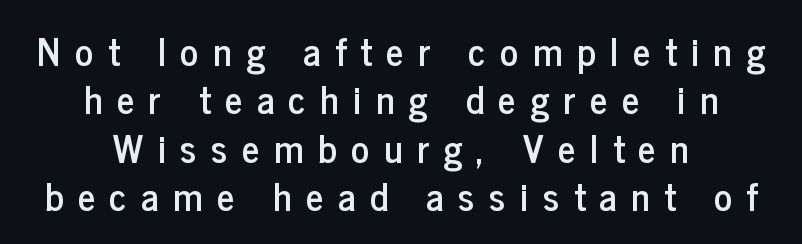
Q: Is the text italic (slanted)? A: No, it is upright.
Q: Is the typeface a serif or a sans-serif typeface? A: Sans-serif.
Q: Is the text underlined? A: No.
Q: How is the paragraph aligned? A: Centered.
Q: Is the spacing between letters normal or unusually wide? A: Unusually wide.
Q: Is the spacing between lines tight, normal or loose? A: Normal.
Q: Width (condensed, normal, or wide)? A: Condensed.
Q: Stroke contrast? A: Low.
Q: x-height? A: Medium.
Q: Monospaced? A: No.
